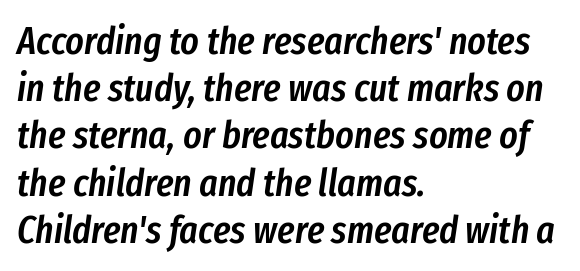
Caption: multi-line text, flush left, ragged right. The glyphs are unaccompanied by any horizontal stroke below them. Slant detected: the letters are inclined. Caption: standard tracking, unaltered. Do the characters align in a grid? No, the font is proportional.
